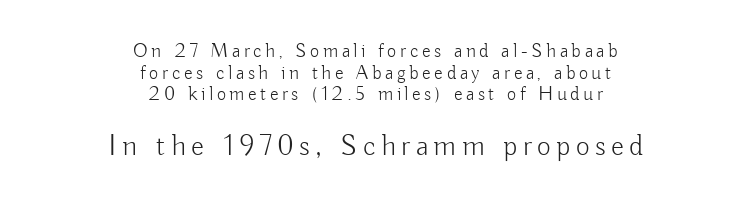
{"serif": "no", "italic": "no", "bold": "no", "weight": "light", "width": "normal", "stroke_contrast": "low", "x_height": "small", "monospaced": "no", "underline": "no", "align": "center", "line_spacing": "tight", "line_spacing_ratio": 1.08, "larger_block": "second", "size_ratio": 1.5, "glyph_px": 30}
